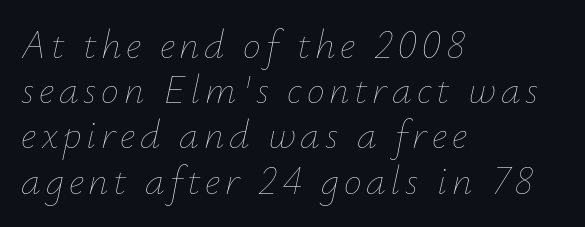
{"italic": "yes", "lean": "right", "slant_degrees": 12, "bold": "no", "weight": "thin", "width": "normal", "stroke_contrast": "low", "x_height": "small", "monospaced": "no", "underline": "no", "align": "left", "line_spacing": "tight", "line_spacing_ratio": 1.13, "glyph_px": 40}
